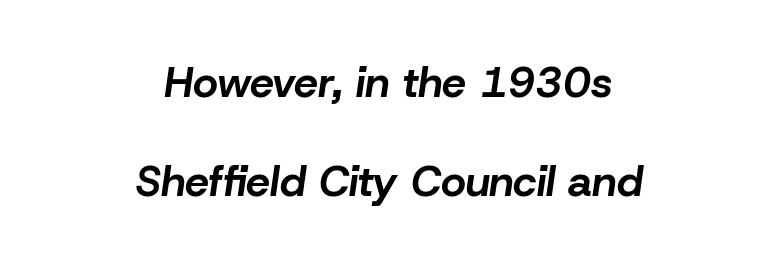
Here the glyphs are tracked normally, forming tight word shapes. Teacher's note: observe the equal gaps on both sides — that is centered alignment. The letters advance in unequal steps, a hallmark of proportional type. Anything drawn beneath the words? Only blank space. The font is running at its bold setting. The designer dialed line spacing up above the default.
